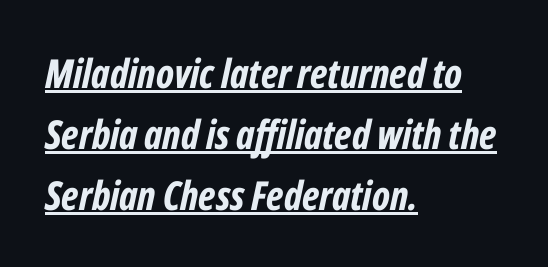
Q: Is the text bold? A: Yes.
Q: Is the text italic (slanted)? A: Yes, it leans right by about 12 degrees.
Q: Is the text underlined? A: Yes.
Q: How is the paragraph aligned? A: Left-aligned.
Q: Is the spacing between letters normal or unusually wide? A: Normal.
Q: Is the spacing between lines tight, normal or loose? A: Normal.
Q: Width (condensed, normal, or wide)? A: Condensed.
Q: Stroke contrast? A: Low.
Q: x-height? A: Medium.
Q: Monospaced? A: No.
